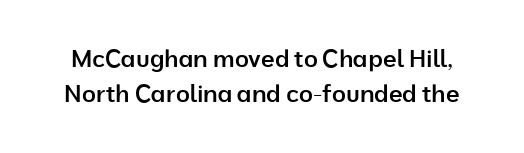
The image shows 24 px text type, upright; set normal line spacing (1.46x), normal letter spacing, not underlined.
